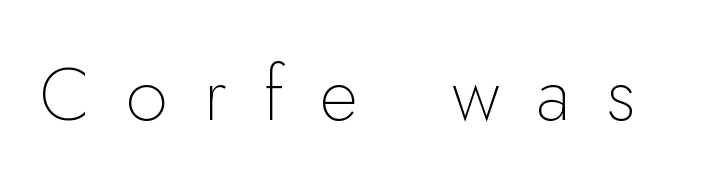
Q: Is the text bold? A: No.
Q: Is the text italic (slanted)? A: No, it is upright.
Q: Is the typeface a serif or a sans-serif typeface? A: Sans-serif.
Q: Is the text underlined? A: No.
Q: Is the spacing between letters normal or unusually wide? A: Unusually wide.
Q: Width (condensed, normal, or wide)? A: Normal.
Q: Stroke contrast? A: Low.
Q: x-height? A: Small.
Q: Monospaced? A: No.
